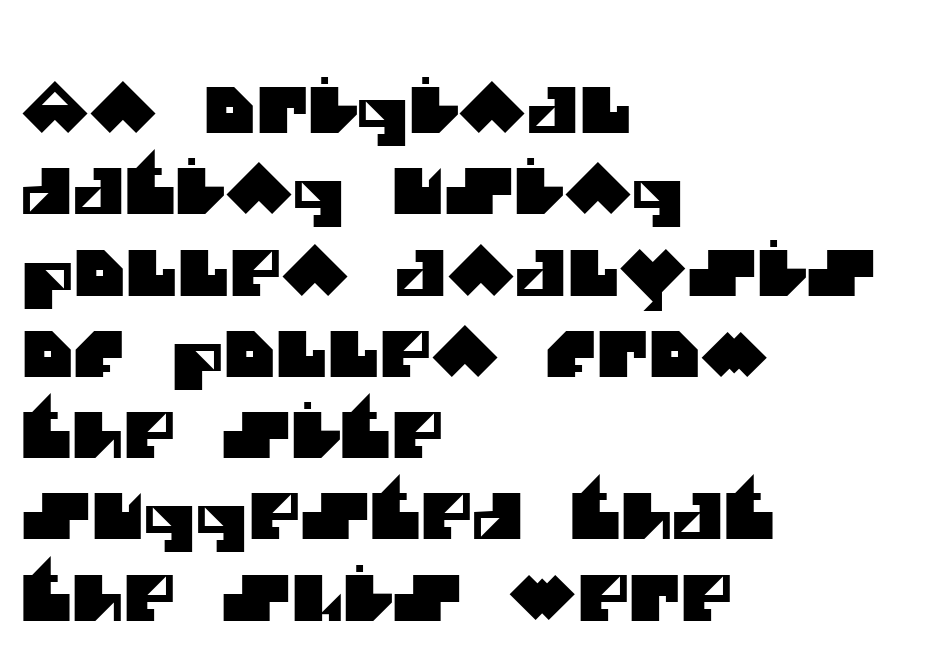
{"serif": "no", "width": "normal", "stroke_contrast": "medium", "x_height": "large", "monospaced": "no", "underline": "no", "align": "left", "line_spacing": "normal", "line_spacing_ratio": 1.29, "letter_spacing": "normal", "letter_spacing_em": 0.0, "glyph_px": 63}
